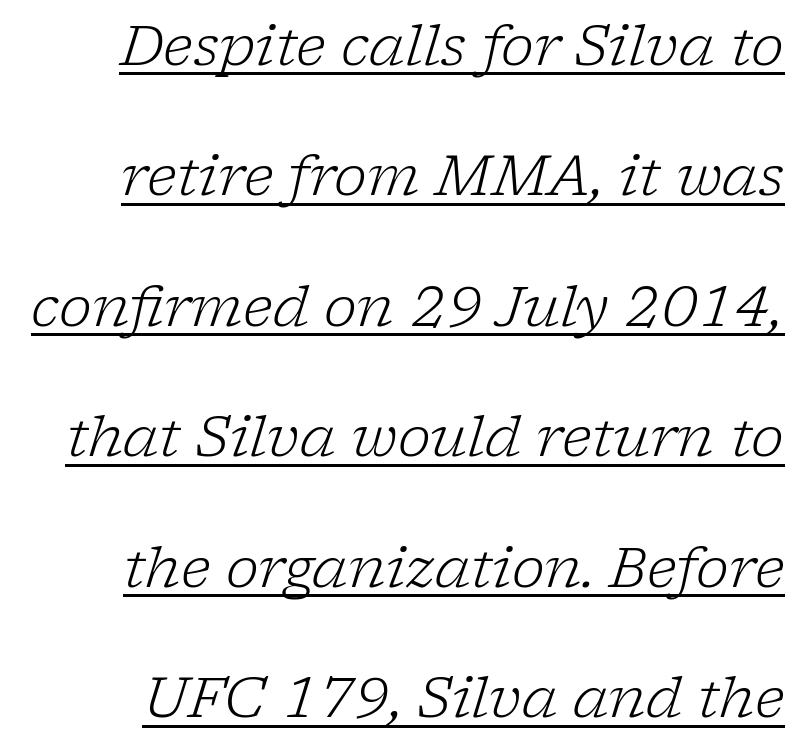
{"serif": "yes", "italic": "yes", "lean": "right", "slant_degrees": 17, "bold": "no", "weight": "light", "width": "normal", "stroke_contrast": "low", "x_height": "medium", "monospaced": "no", "underline": "yes", "line_spacing": "loose", "line_spacing_ratio": 2.33, "letter_spacing": "normal", "letter_spacing_em": 0.0, "glyph_px": 56}
